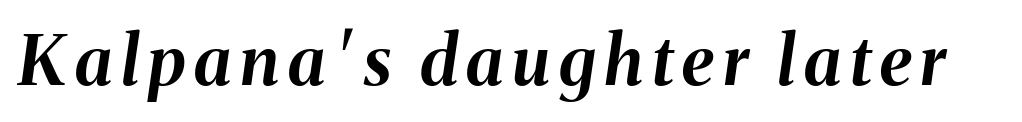
No word sits above an underline. Is the type bold? Yes — the strokes are clearly thick and heavy. Character widths vary here, with narrow letters taking less room than wide ones. Characters are canted at an angle relative to the baseline's perpendicular.
